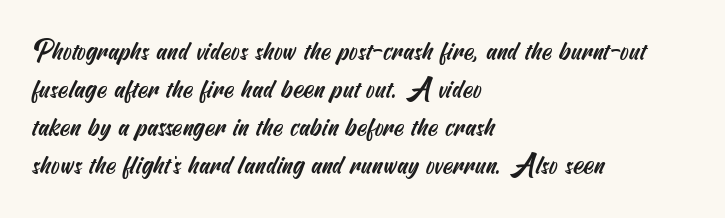
{"underline": "no", "align": "left", "line_spacing": "normal", "line_spacing_ratio": 1.46, "letter_spacing": "normal", "letter_spacing_em": 0.0, "glyph_px": 26}
